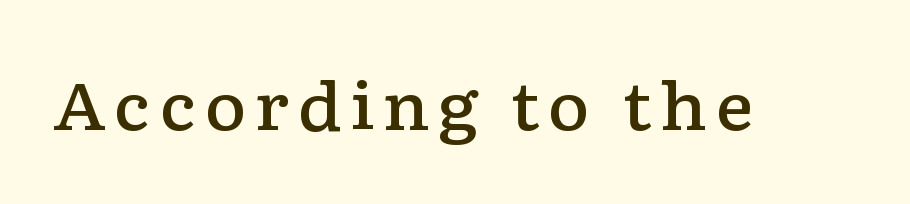
{"serif": "yes", "italic": "no", "bold": "semi", "weight": "semibold", "width": "wide", "stroke_contrast": "low", "x_height": "medium", "monospaced": "no", "underline": "no", "glyph_px": 65}
